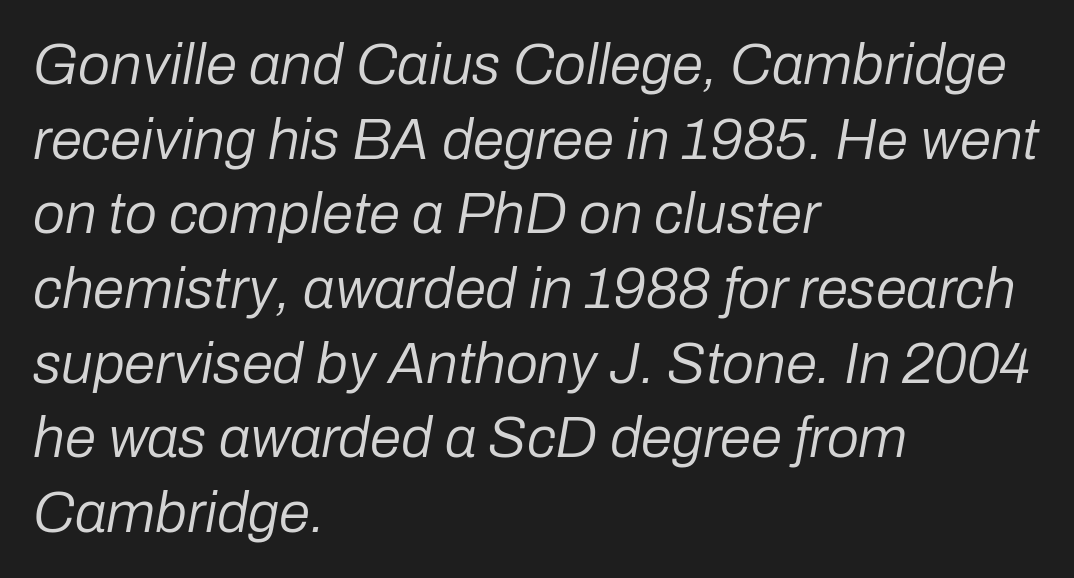
Q: Is the text bold? A: No.
Q: Is the text italic (slanted)? A: Yes, it leans right by about 10 degrees.
Q: Is the text underlined? A: No.
Q: How is the paragraph aligned? A: Left-aligned.
Q: Is the spacing between letters normal or unusually wide? A: Normal.
Q: Is the spacing between lines tight, normal or loose? A: Normal.
Q: Width (condensed, normal, or wide)? A: Normal.
Q: Stroke contrast? A: Low.
Q: x-height? A: Medium.
Q: Monospaced? A: No.
